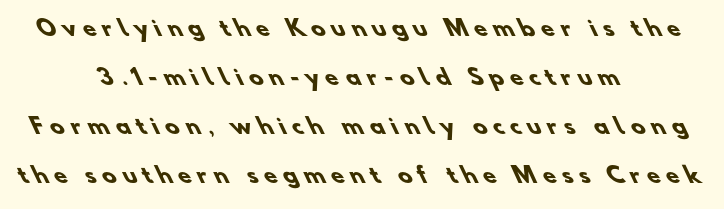
Q: Is the text bold? A: Yes.
Q: Is the text underlined? A: No.
Q: How is the paragraph aligned? A: Centered.
Q: Is the spacing between letters normal or unusually wide? A: Unusually wide.
Q: Is the spacing between lines tight, normal or loose? A: Loose.
